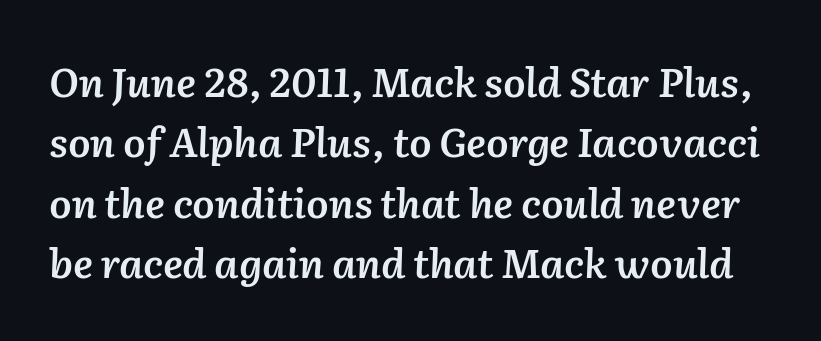
The image shows 40 px semibold type, italic (leaning right); set normal line spacing (1.51x), normal letter spacing, not underlined; low stroke contrast and a medium x-height.
